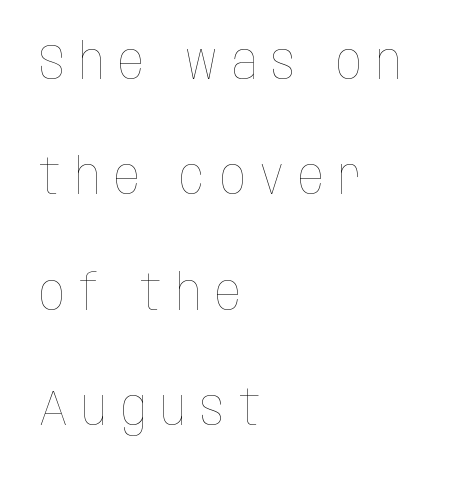
The image shows 50 px thin, condensed type, upright; set left-aligned, loose line spacing (2.31x), unusually wide letter spacing (+0.29 em), not underlined; low stroke contrast and a large x-height.
